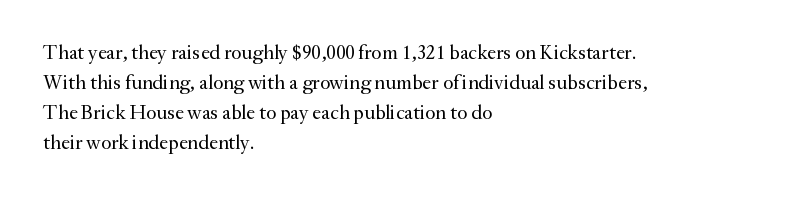
{"italic": "no", "bold": "no", "underline": "no", "align": "left", "line_spacing": "normal", "line_spacing_ratio": 1.5, "letter_spacing": "normal", "letter_spacing_em": 0.0, "glyph_px": 20}
